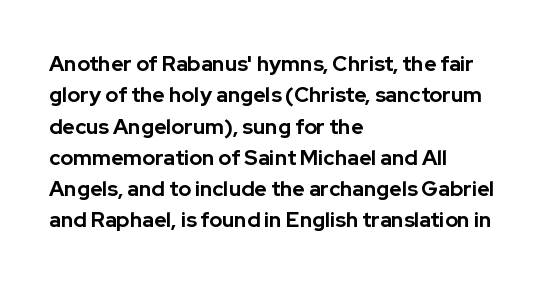
The image shows 21 px bold type, upright; set left-aligned, normal line spacing (1.49x), normal letter spacing, not underlined.
